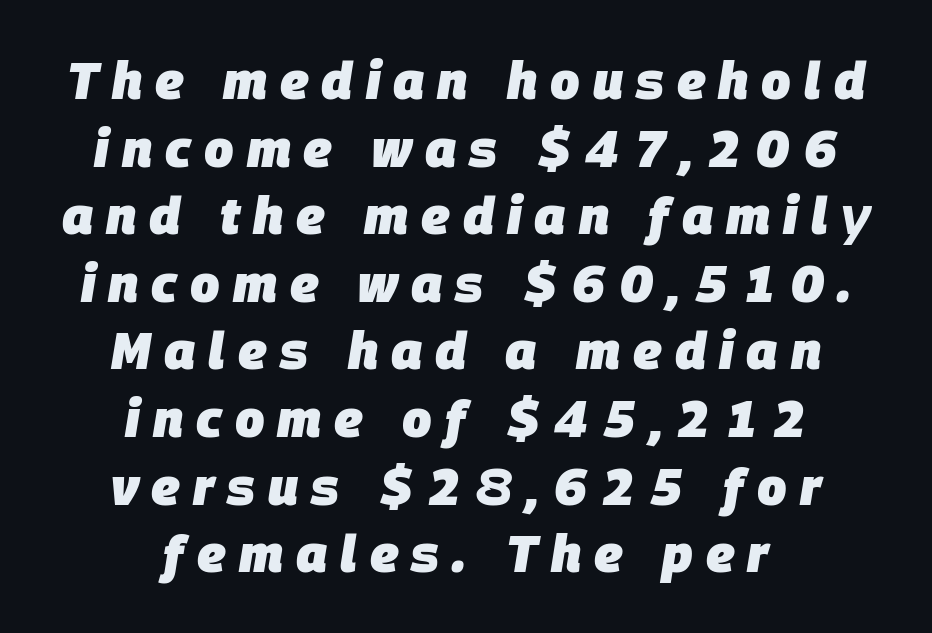
Q: Is the text bold? A: Yes.
Q: Is the text italic (slanted)? A: Yes, it leans right by about 9 degrees.
Q: Is the text underlined? A: No.
Q: How is the paragraph aligned? A: Centered.
Q: Is the spacing between letters normal or unusually wide? A: Unusually wide.
Q: Is the spacing between lines tight, normal or loose? A: Normal.
Q: Width (condensed, normal, or wide)? A: Normal.
Q: Stroke contrast? A: Low.
Q: x-height? A: Large.
Q: Monospaced? A: No.
